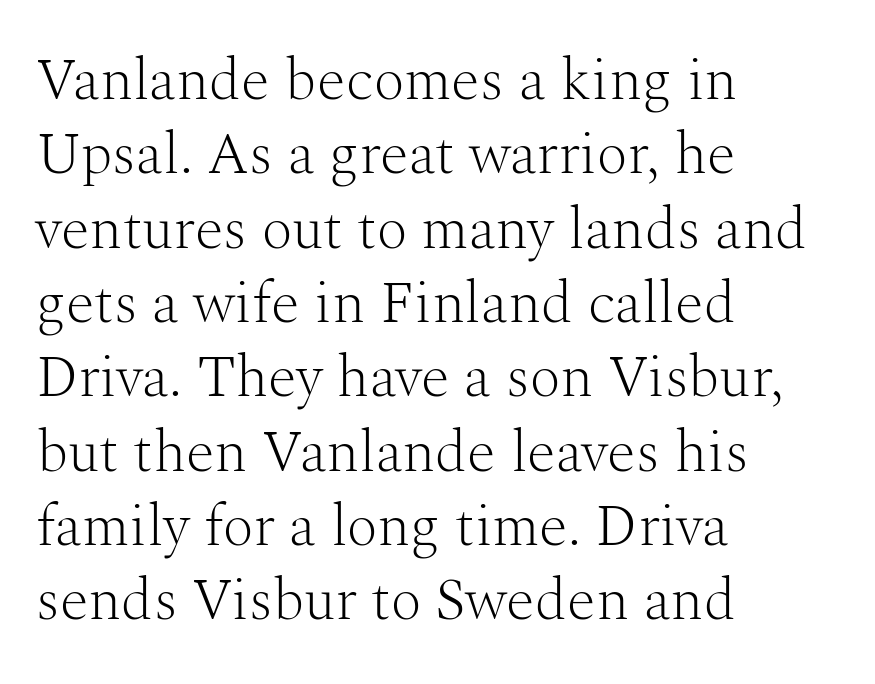
The image shows 59 px light serif type, upright; set left-aligned, normal line spacing (1.26x), normal letter spacing, not underlined; medium stroke contrast and a medium x-height.
